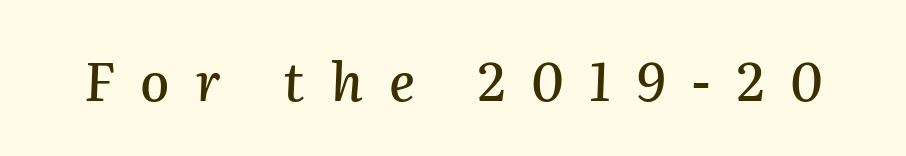
There's an unmistakable incline to the writing here. Here the designer chose a conventional face with non-uniform glyph widths. Short note: letters widely spaced. No word sits above an underline.
